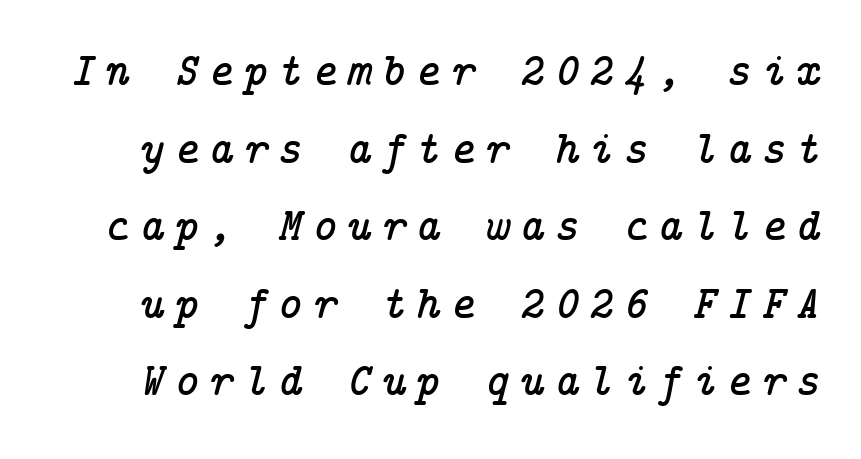
Each word looks stretched out because of the extra space between its letters. Vertical spacing — default. If you drew a line through each stem, it would be angled. Type style note: has serifs. Each row of text sits above clean, open space.
